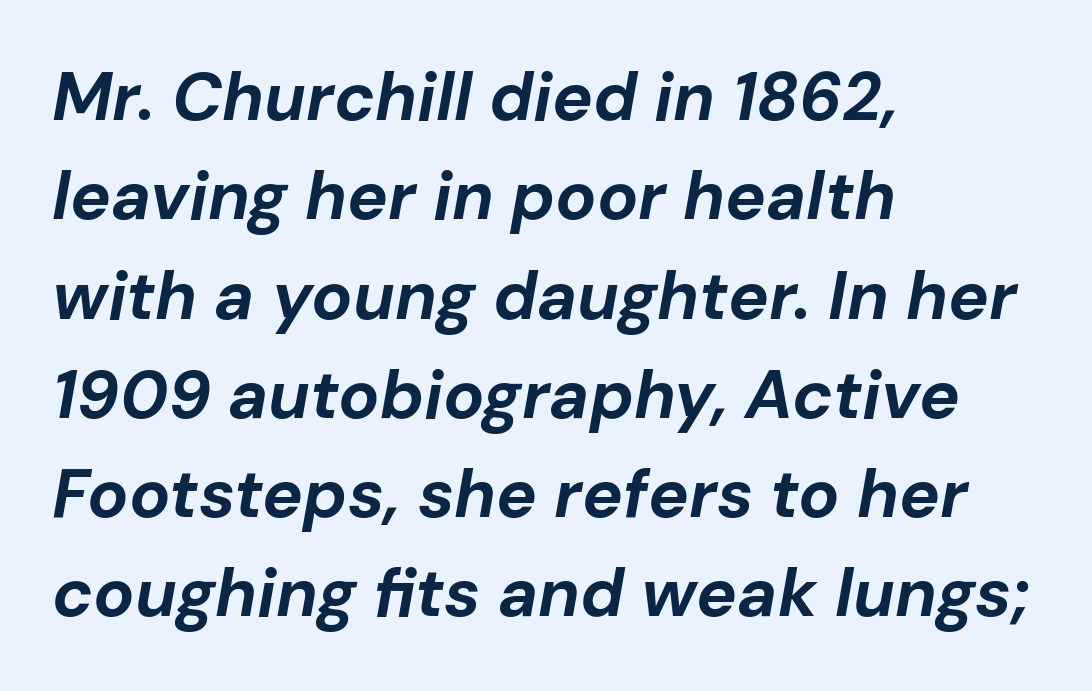
The image shows 68 px bold type, italic (leaning right); set left-aligned, normal line spacing (1.46x), normal letter spacing, not underlined; low stroke contrast and a medium x-height.
